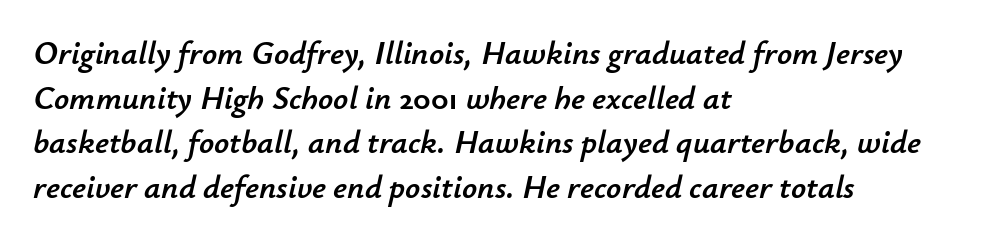
{"italic": "yes", "lean": "right", "slant_degrees": 12, "width": "normal", "stroke_contrast": "low", "x_height": "small", "monospaced": "no", "underline": "no", "align": "left", "line_spacing": "normal", "line_spacing_ratio": 1.35, "letter_spacing": "normal", "letter_spacing_em": 0.0, "glyph_px": 33}
